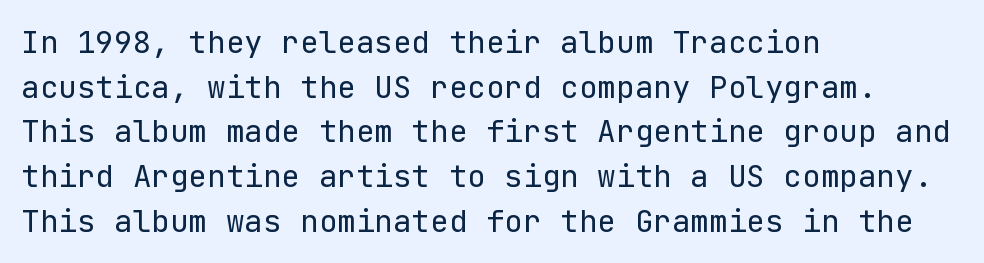
{"serif": "no", "italic": "no", "bold": "no", "weight": "regular", "width": "normal", "stroke_contrast": "low", "x_height": "medium", "underline": "no", "align": "left", "line_spacing": "normal", "line_spacing_ratio": 1.44, "letter_spacing": "normal", "letter_spacing_em": 0.0, "glyph_px": 31}
